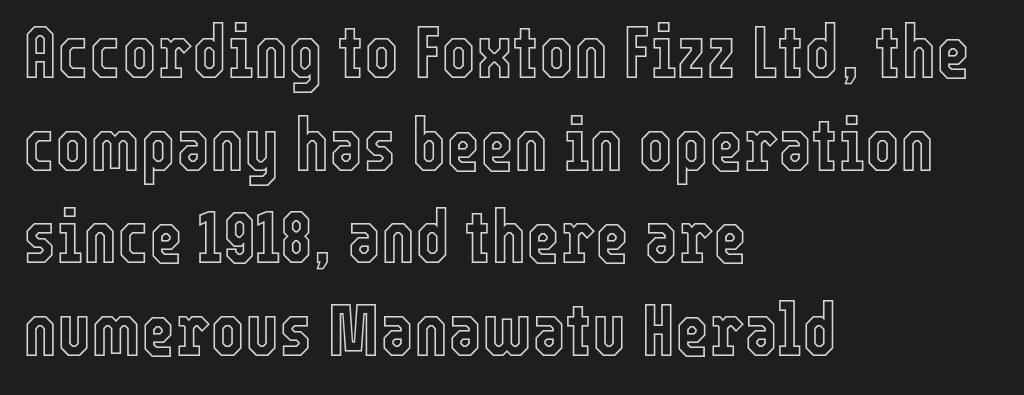
Q: Is the text italic (slanted)? A: No, it is upright.
Q: Is the text underlined? A: No.
Q: How is the paragraph aligned? A: Left-aligned.
Q: Is the spacing between letters normal or unusually wide? A: Normal.
Q: Is the spacing between lines tight, normal or loose? A: Normal.
Q: Width (condensed, normal, or wide)? A: Condensed.
Q: x-height? A: Medium.
Q: Monospaced? A: No.
